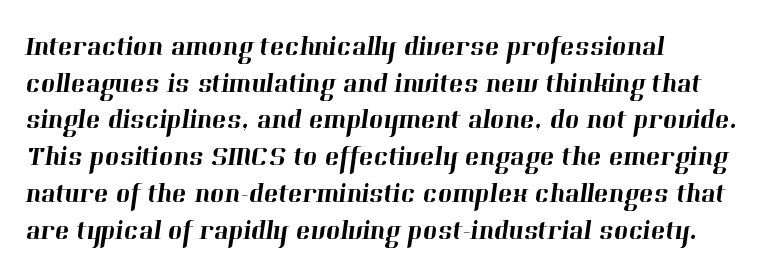
The image shows 27 px text type; set left-aligned, normal line spacing (1.36x), normal letter spacing, not underlined.
